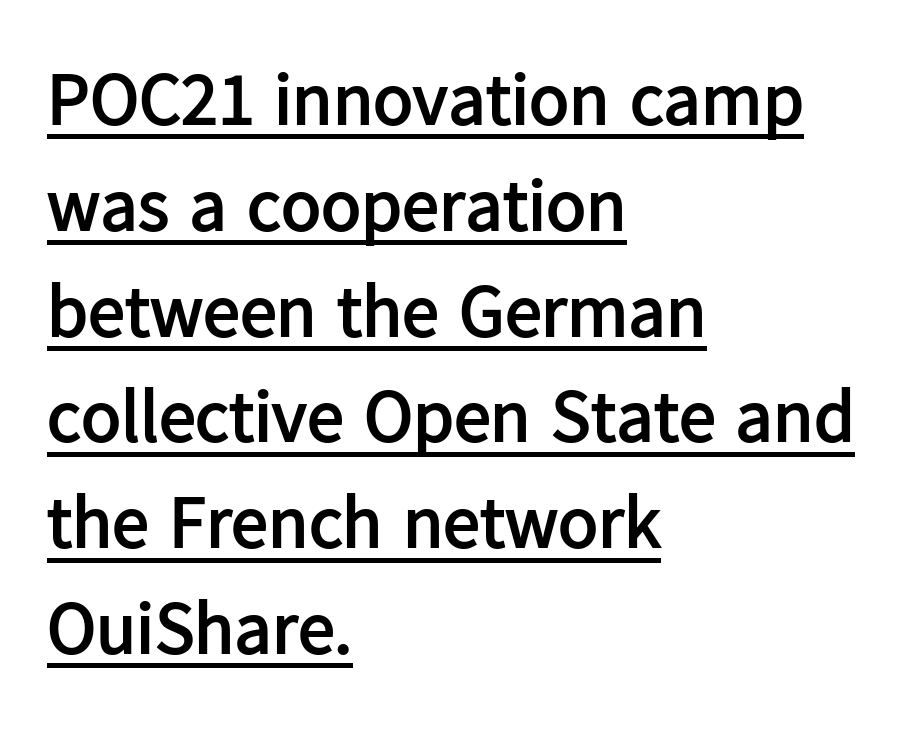
{"serif": "no", "italic": "no", "bold": "yes", "weight": "semibold", "width": "normal", "stroke_contrast": "low", "x_height": "medium", "monospaced": "no", "underline": "yes", "align": "left", "line_spacing": "normal", "line_spacing_ratio": 1.43, "letter_spacing": "normal", "letter_spacing_em": 0.0, "glyph_px": 74}
